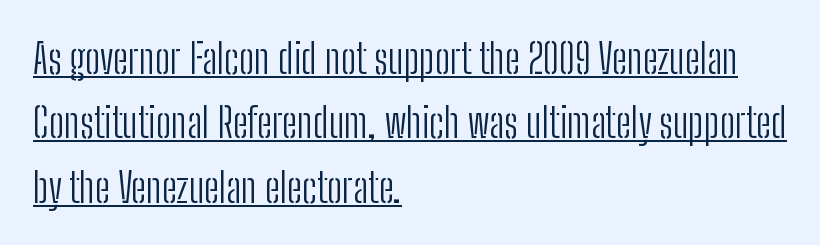
Q: Is the text bold? A: No.
Q: Is the text italic (slanted)? A: No, it is upright.
Q: Is the typeface a serif or a sans-serif typeface? A: Sans-serif.
Q: Is the text underlined? A: Yes.
Q: How is the paragraph aligned? A: Left-aligned.
Q: Is the spacing between letters normal or unusually wide? A: Normal.
Q: Is the spacing between lines tight, normal or loose? A: Normal.
Q: Width (condensed, normal, or wide)? A: Condensed.
Q: Stroke contrast? A: Low.
Q: x-height? A: Medium.
Q: Monospaced? A: No.
